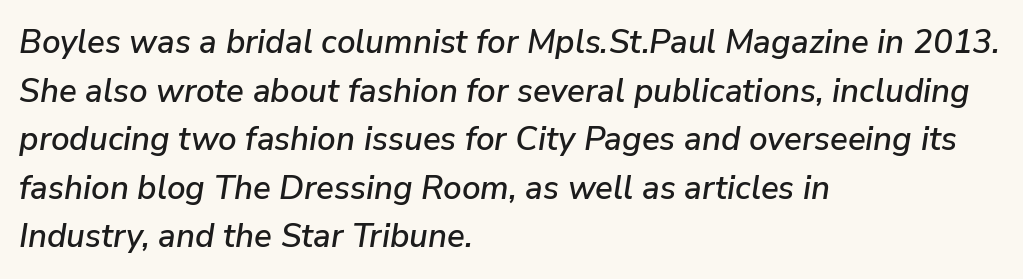
The image shows 33 px text type, italic (leaning right); set left-aligned, normal line spacing (1.47x), normal letter spacing, not underlined; low stroke contrast and a medium x-height.
